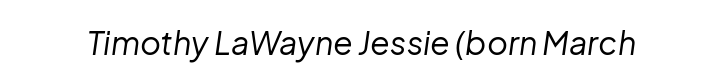
The image shows 32 px regular-weight type, italic (leaning right); set normal letter spacing, not underlined; low stroke contrast and a medium x-height.
